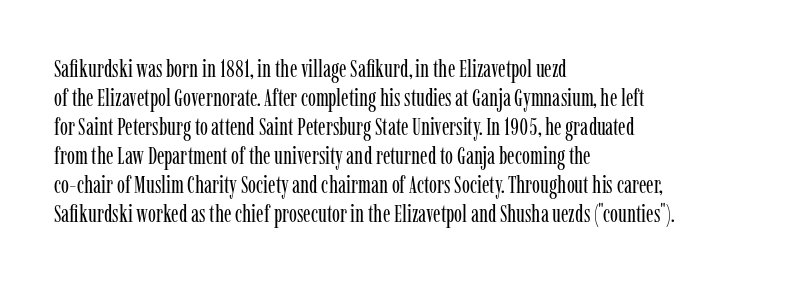
The strokes carry an ordinary text weight at most. Default kerning and tracking; the words read as compact shapes. The gap between lines stays unmarked. Does the lettering tilt? It doesn't — this is upright.
